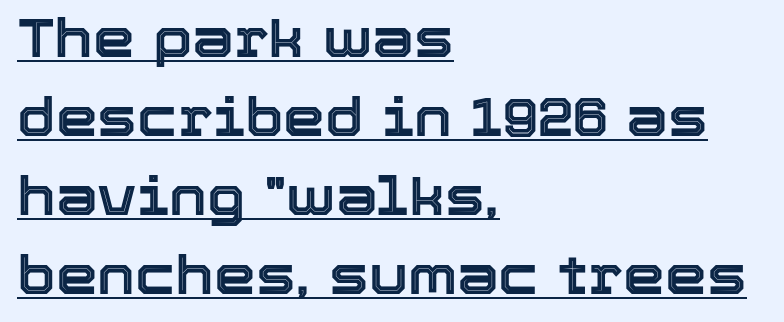
Caption: standard tracking, unaltered. A typographer would call this underscored text. Vertical spacing — default. The lettering holds an erect, upright posture throughout.
